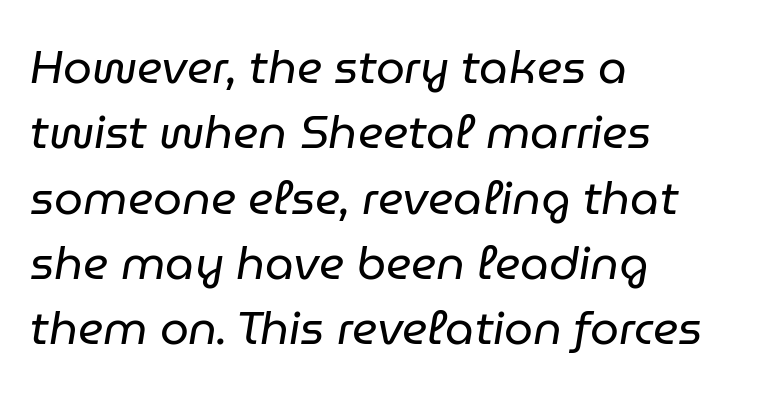
The image shows 46 px regular-weight type, italic (leaning right); set left-aligned, normal line spacing (1.42x), normal letter spacing, not underlined; low stroke contrast and a medium x-height.
